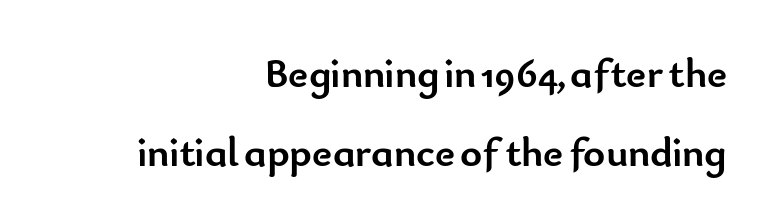
Q: Is the text bold? A: Yes.
Q: Is the text italic (slanted)? A: No, it is upright.
Q: Is the typeface a serif or a sans-serif typeface? A: Sans-serif.
Q: Is the text underlined? A: No.
Q: How is the paragraph aligned? A: Right-aligned.
Q: Is the spacing between letters normal or unusually wide? A: Normal.
Q: Width (condensed, normal, or wide)? A: Normal.
Q: Stroke contrast? A: Low.
Q: x-height? A: Small.
Q: Monospaced? A: No.
